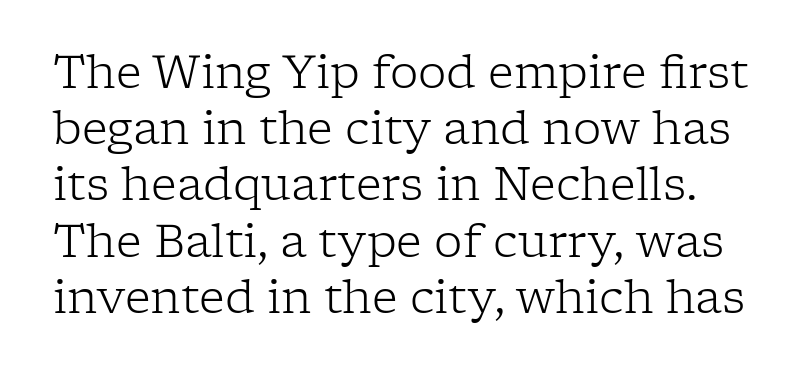
{"serif": "yes", "italic": "no", "bold": "no", "weight": "light", "width": "normal", "stroke_contrast": "low", "x_height": "medium", "monospaced": "no", "underline": "no", "line_spacing": "normal", "line_spacing_ratio": 1.25, "letter_spacing": "normal", "letter_spacing_em": 0.0, "glyph_px": 45}
